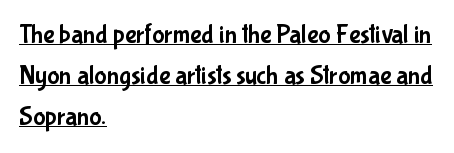
Q: Is the text italic (slanted)? A: No, it is upright.
Q: Is the text underlined? A: Yes.
Q: How is the paragraph aligned? A: Left-aligned.
Q: Is the spacing between letters normal or unusually wide? A: Normal.
Q: Is the spacing between lines tight, normal or loose? A: Normal.
